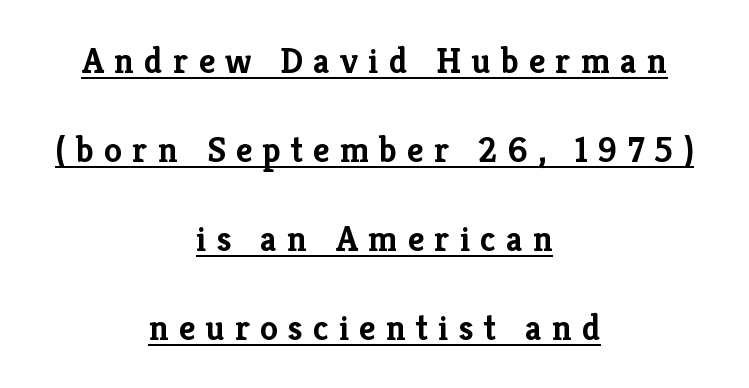
Q: Is the text bold? A: Yes.
Q: Is the text italic (slanted)? A: No, it is upright.
Q: Is the typeface a serif or a sans-serif typeface? A: Serif.
Q: Is the text underlined? A: Yes.
Q: How is the paragraph aligned? A: Centered.
Q: Is the spacing between letters normal or unusually wide? A: Unusually wide.
Q: Is the spacing between lines tight, normal or loose? A: Loose.
Q: Width (condensed, normal, or wide)? A: Normal.
Q: Stroke contrast? A: Low.
Q: x-height? A: Medium.
Q: Monospaced? A: No.
